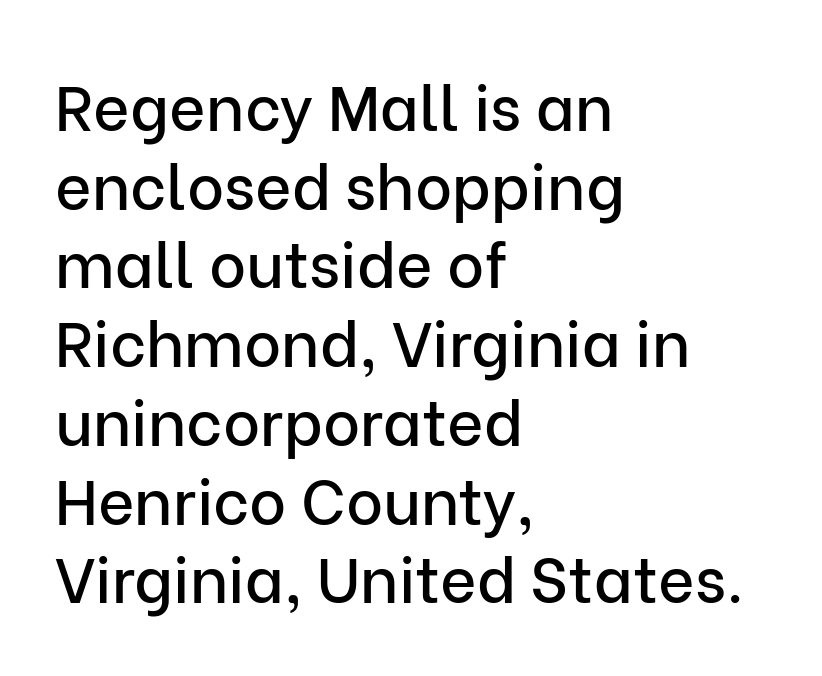
The area under the type is left untouched. The designer went with a sans here, leaving each stem footless. This is roman type, the default non-slanted kind. You could not count columns in this text — the font is proportionally spaced. Visually the block forms a straight wall on the left and a jagged coastline on the right. The vertical gap from one line to the next is medium.
